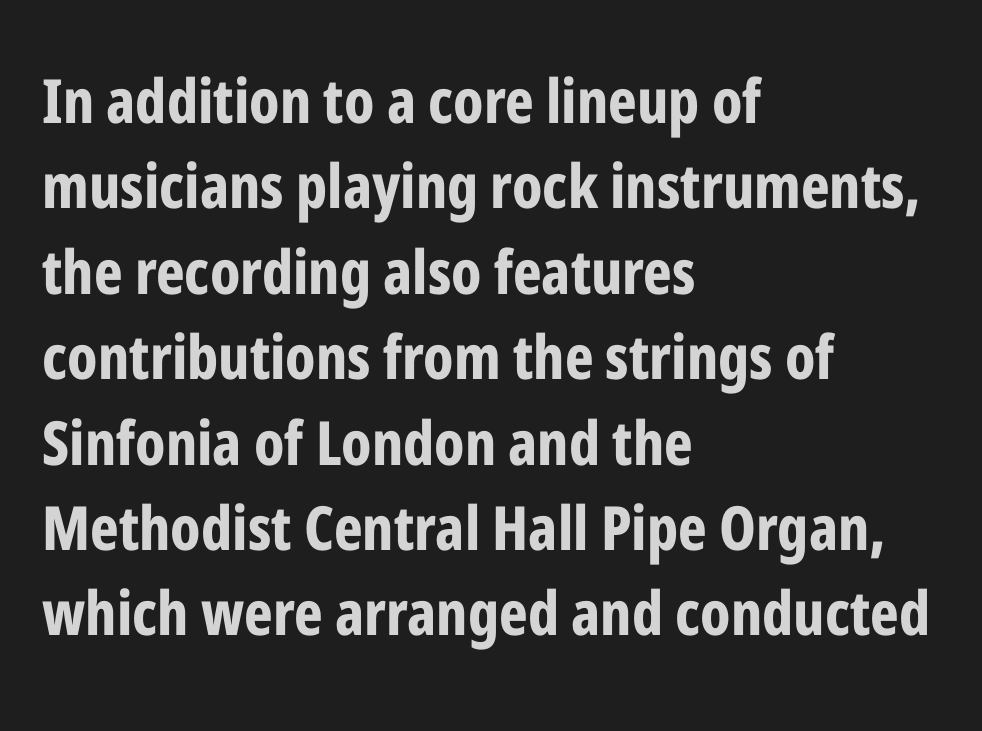
{"serif": "no", "italic": "no", "bold": "yes", "weight": "bold", "width": "condensed", "stroke_contrast": "low", "x_height": "medium", "monospaced": "no", "underline": "no", "align": "left", "line_spacing": "normal", "line_spacing_ratio": 1.4, "letter_spacing": "normal", "letter_spacing_em": 0.0, "glyph_px": 61}
